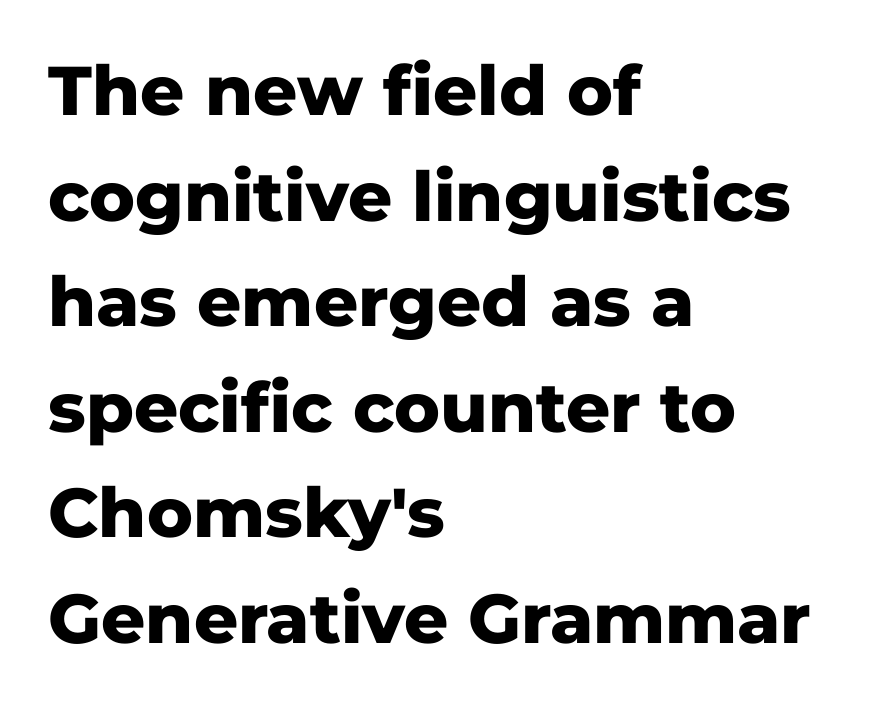
Q: Is the text bold? A: Yes.
Q: Is the text italic (slanted)? A: No, it is upright.
Q: Is the typeface a serif or a sans-serif typeface? A: Sans-serif.
Q: Is the text underlined? A: No.
Q: How is the paragraph aligned? A: Left-aligned.
Q: Is the spacing between letters normal or unusually wide? A: Normal.
Q: Is the spacing between lines tight, normal or loose? A: Normal.
Q: Width (condensed, normal, or wide)? A: Normal.
Q: Stroke contrast? A: Low.
Q: x-height? A: Medium.
Q: Monospaced? A: No.
